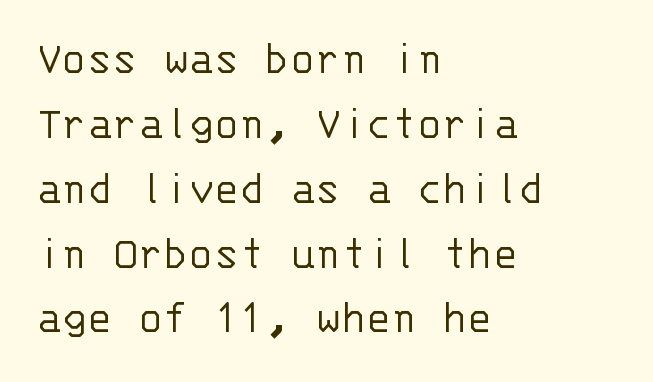
{"serif": "no", "italic": "no", "bold": "no", "weight": "light", "width": "normal", "stroke_contrast": "low", "x_height": "large", "monospaced": "yes", "underline": "no", "align": "left", "line_spacing": "normal", "line_spacing_ratio": 1.38, "letter_spacing": "normal", "letter_spacing_em": 0.0, "glyph_px": 47}
